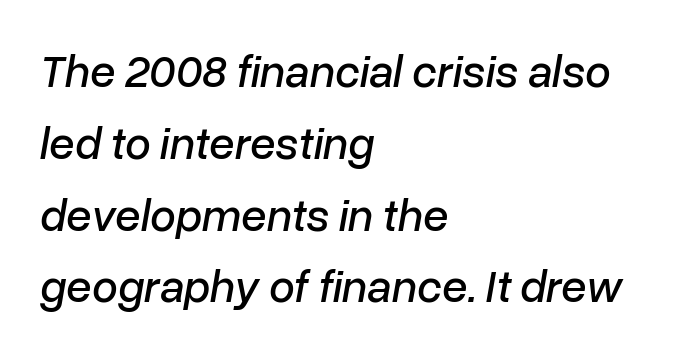
{"italic": "yes", "lean": "right", "slant_degrees": 10, "width": "normal", "stroke_contrast": "low", "x_height": "medium", "monospaced": "no", "underline": "no", "align": "left", "line_spacing": "normal", "line_spacing_ratio": 1.56, "letter_spacing": "normal", "letter_spacing_em": 0.0, "glyph_px": 46}
